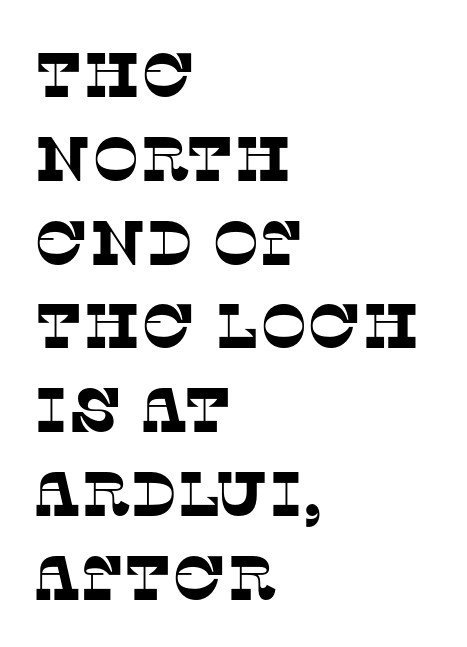
Each line starts at the same left margin while the right side varies. These lines are rendered in a variable-pitch font. A typesetter would call this zero additional tracking. Each letter's strokes conclude with small projecting serifs. Unmarked baselines from the first word to the last.
